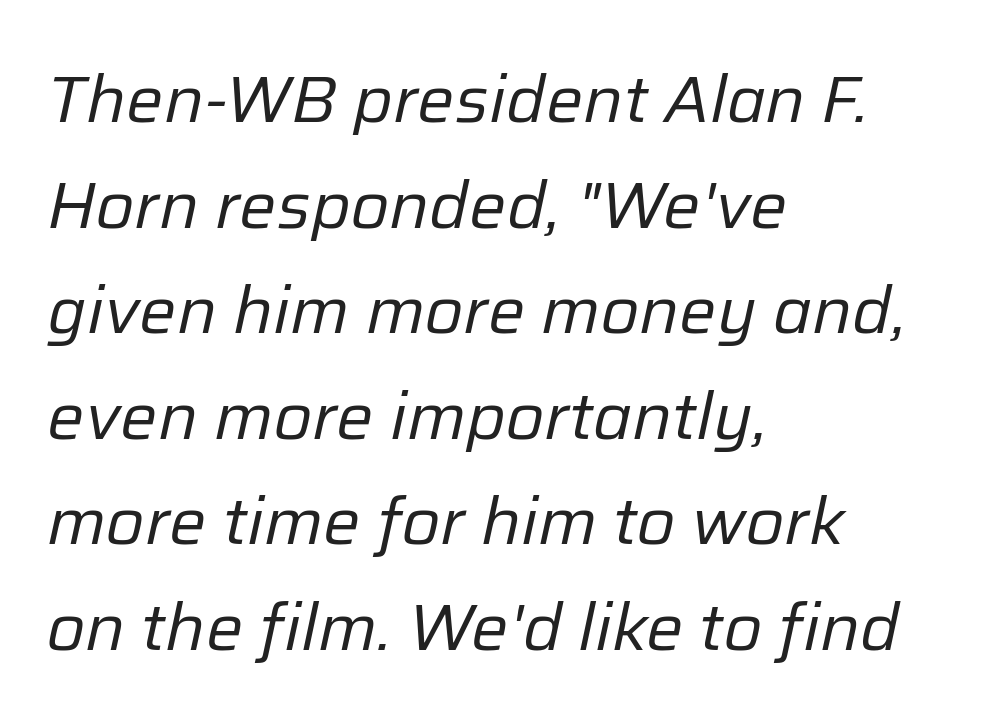
Q: Is the text bold? A: No.
Q: Is the text italic (slanted)? A: Yes, it leans right by about 12 degrees.
Q: Is the text underlined? A: No.
Q: How is the paragraph aligned? A: Left-aligned.
Q: Is the spacing between letters normal or unusually wide? A: Normal.
Q: Is the spacing between lines tight, normal or loose? A: Normal.
Q: Width (condensed, normal, or wide)? A: Normal.
Q: Stroke contrast? A: Low.
Q: x-height? A: Medium.
Q: Monospaced? A: No.
